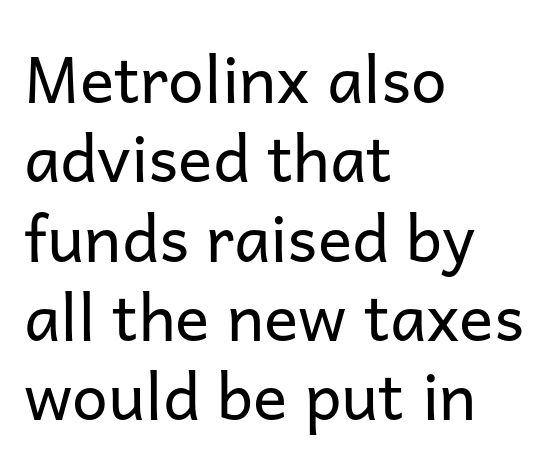
Q: Is the text bold? A: No.
Q: Is the text italic (slanted)? A: No, it is upright.
Q: Is the typeface a serif or a sans-serif typeface? A: Sans-serif.
Q: Is the text underlined? A: No.
Q: How is the paragraph aligned? A: Left-aligned.
Q: Is the spacing between letters normal or unusually wide? A: Normal.
Q: Width (condensed, normal, or wide)? A: Normal.
Q: Stroke contrast? A: Low.
Q: x-height? A: Medium.
Q: Monospaced? A: No.
